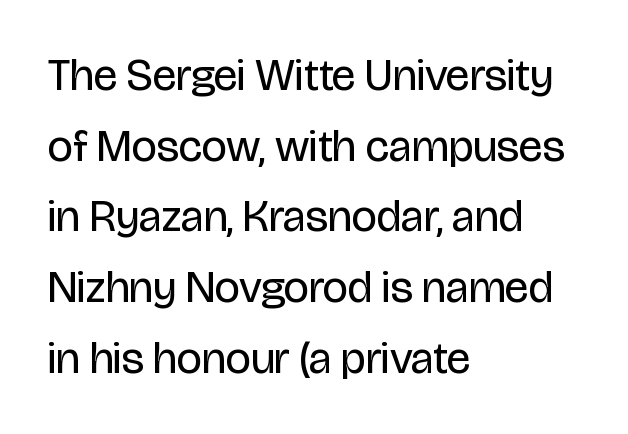
Q: Is the text bold? A: No.
Q: Is the text italic (slanted)? A: No, it is upright.
Q: Is the typeface a serif or a sans-serif typeface? A: Sans-serif.
Q: Is the text underlined? A: No.
Q: How is the paragraph aligned? A: Left-aligned.
Q: Is the spacing between letters normal or unusually wide? A: Normal.
Q: Is the spacing between lines tight, normal or loose? A: Normal.
Q: Width (condensed, normal, or wide)? A: Condensed.
Q: Stroke contrast? A: Low.
Q: x-height? A: Large.
Q: Monospaced? A: No.
